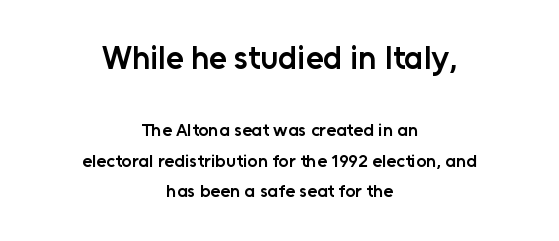
The image shows 32 px semibold sans-serif type, upright; set centered, normal line spacing (1.7x), normal letter spacing, not underlined; the first (top) block is 1.78x larger; low stroke contrast and a medium x-height.
